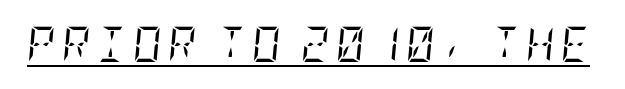
Q: Is the text bold? A: No.
Q: Is the text italic (slanted)? A: Yes, it leans right by about 5 degrees.
Q: Is the typeface a serif or a sans-serif typeface? A: Serif.
Q: Is the text underlined? A: Yes.
Q: Width (condensed, normal, or wide)? A: Condensed.
Q: Stroke contrast? A: Low.
Q: x-height? A: Large.
